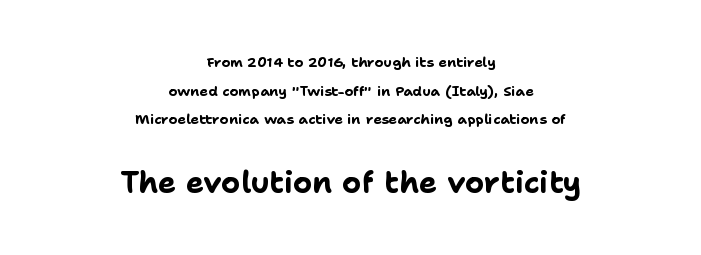
Note: no serifs on the glyphs. Check under the words: just untouched page. Do the letters lean? They stand straight. In terms of weight, the rendering is a true, heavy bold. Do the characters align in a grid? No, the font is proportional.
